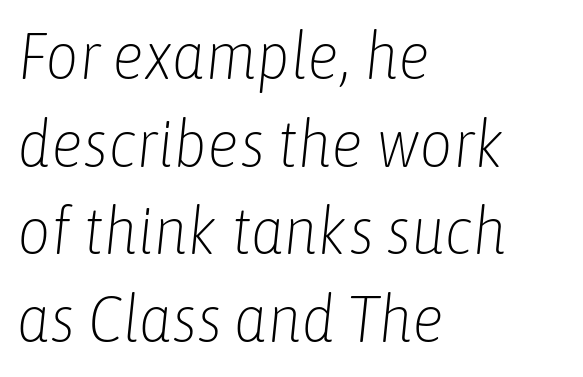
Q: Is the text bold? A: No.
Q: Is the text italic (slanted)? A: Yes, it leans right by about 6 degrees.
Q: Is the text underlined? A: No.
Q: How is the paragraph aligned? A: Left-aligned.
Q: Is the spacing between letters normal or unusually wide? A: Normal.
Q: Is the spacing between lines tight, normal or loose? A: Normal.
Q: Width (condensed, normal, or wide)? A: Condensed.
Q: Stroke contrast? A: Low.
Q: x-height? A: Medium.
Q: Monospaced? A: No.
